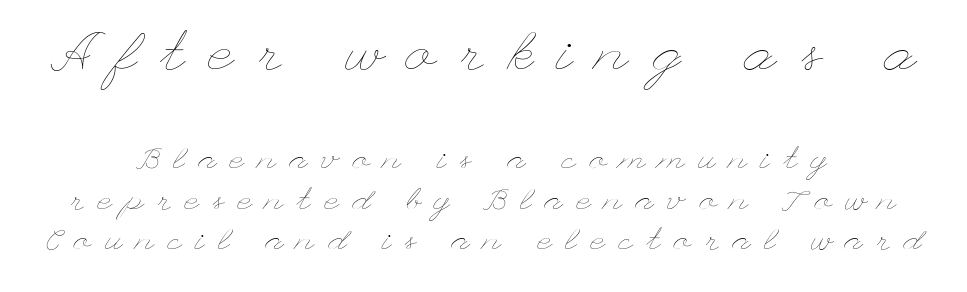
The image shows 55 px thin, wide type; set centered, normal line spacing (1.31x), unusually wide letter spacing (+0.45 em), not underlined; the first (top) block is 1.77x larger; low stroke contrast and a small x-height.
